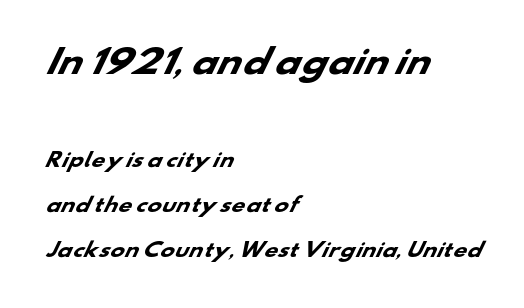
Weight check: bold — yes, fully. Which of the two is more prominent by size? The first, at the top. Caption: multi-line text, flush left, ragged right. Each row of text sits above clean, open space. A typesetter would label this face a sans. The letterforms sit shoulder to shoulder at normal distance.
